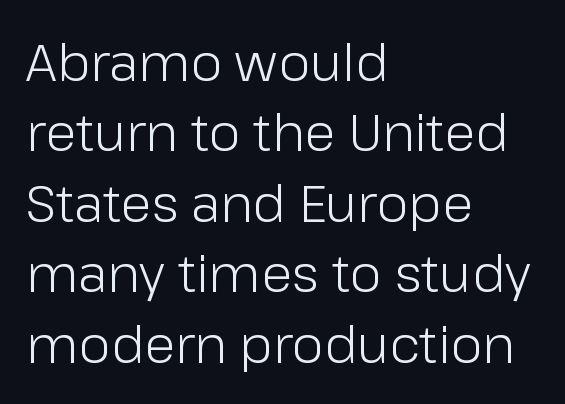
The characters display no serif detailing; their extremities are plain. The horizontal fit of the characters is conventional and even. The rendering anchors every line to the left-hand side. One glance says typical: line gaps are just what's usual. Just letters on the line, the space beneath them empty. The letters advance in unequal steps, a hallmark of proportional type.
